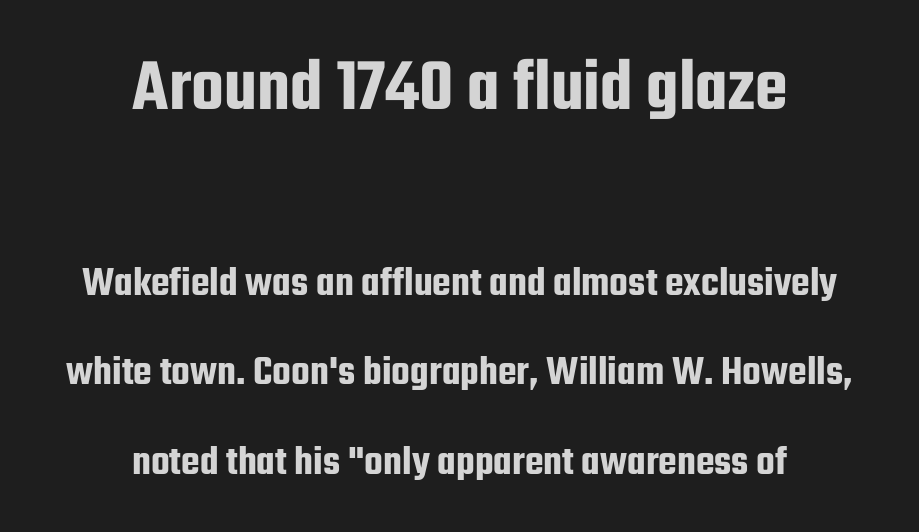
Q: Is the text italic (slanted)? A: No, it is upright.
Q: Is the typeface a serif or a sans-serif typeface? A: Sans-serif.
Q: Is the text underlined? A: No.
Q: How is the paragraph aligned? A: Centered.
Q: Is the spacing between letters normal or unusually wide? A: Normal.
Q: Is the spacing between lines tight, normal or loose? A: Loose.
Q: Which block of text is set in a larger size, the first (top) or the second (bottom)? A: The first (top) one.
Q: Width (condensed, normal, or wide)? A: Condensed.
Q: Stroke contrast? A: Low.
Q: x-height? A: Medium.
Q: Monospaced? A: No.
